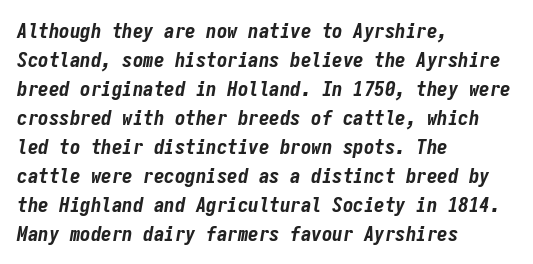
The image shows 21 px bold type, italic (leaning right); set left-aligned, normal line spacing (1.38x), normal letter spacing, not underlined.
